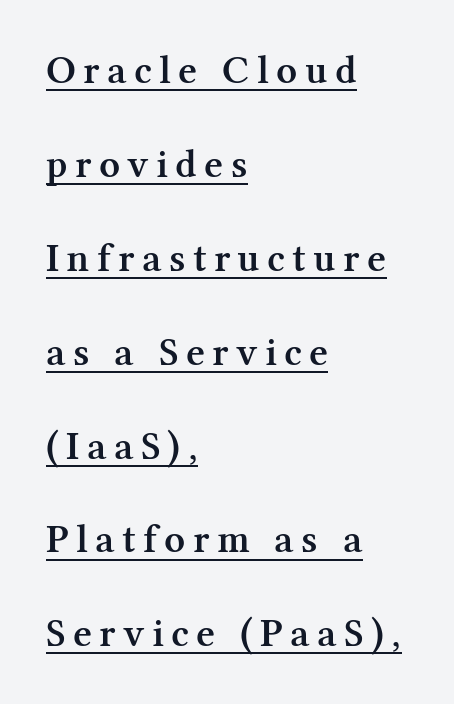
{"serif": "yes", "italic": "no", "bold": "semi", "weight": "semibold", "width": "normal", "stroke_contrast": "medium", "x_height": "medium", "monospaced": "no", "underline": "yes", "align": "left", "line_spacing": "loose", "line_spacing_ratio": 2.29, "glyph_px": 41}
